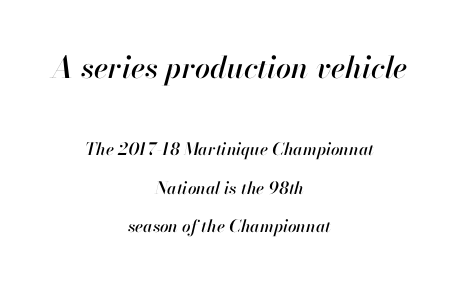
Of the two passages, the one on top uses the larger point size. Compared with typical paragraphs, the rows here are farther apart. Proportional: the letters do not fall into vertical columns. Italic? Definitely — the glyphs are oblique. Glyph-to-glyph distance matches everyday printed text.
